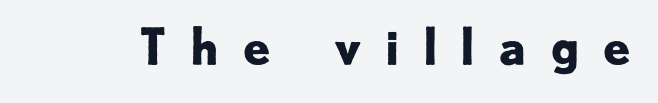
{"serif": "no", "italic": "no", "bold": "yes", "weight": "bold", "width": "normal", "stroke_contrast": "low", "x_height": "small", "monospaced": "no", "underline": "no", "letter_spacing": "wide", "letter_spacing_em": 0.46, "glyph_px": 50}
